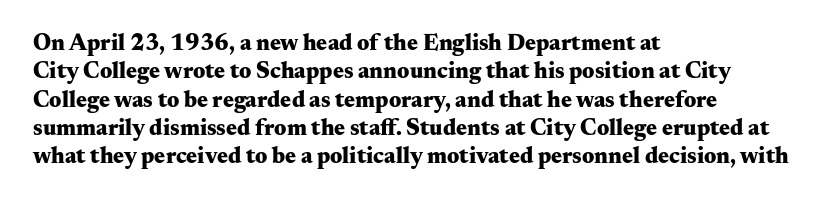
The image shows 23 px bold type, upright; set left-aligned, line spacing 1.23x, normal letter spacing, not underlined.
